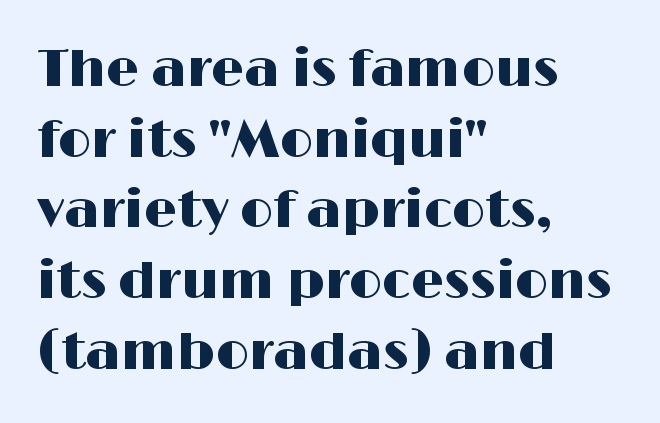
Q: Is the text italic (slanted)? A: No, it is upright.
Q: Is the typeface a serif or a sans-serif typeface? A: Sans-serif.
Q: Is the text underlined? A: No.
Q: How is the paragraph aligned? A: Left-aligned.
Q: Is the spacing between letters normal or unusually wide? A: Normal.
Q: Is the spacing between lines tight, normal or loose? A: Normal.
Q: Width (condensed, normal, or wide)? A: Wide.
Q: Stroke contrast? A: High.
Q: x-height? A: Medium.
Q: Monospaced? A: No.
